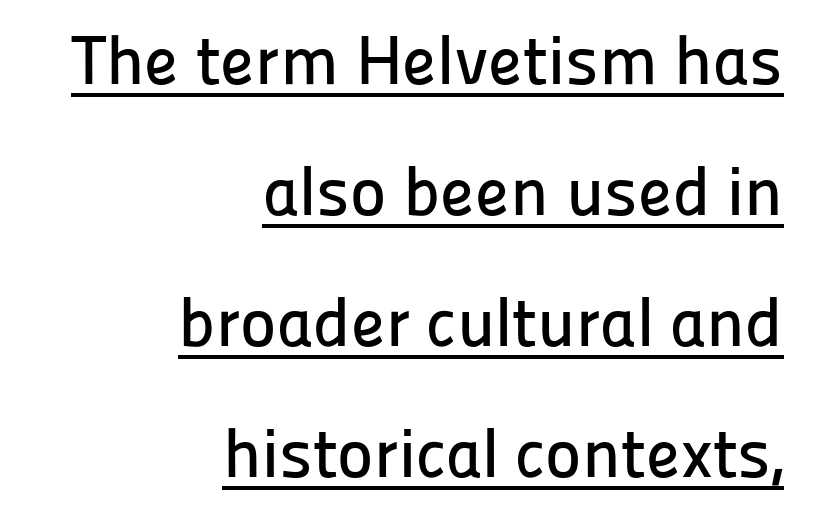
The image shows 69 px sans-serif type, upright; set right-aligned, loose line spacing (1.9x), normal letter spacing, underlined; low stroke contrast and a medium x-height.
